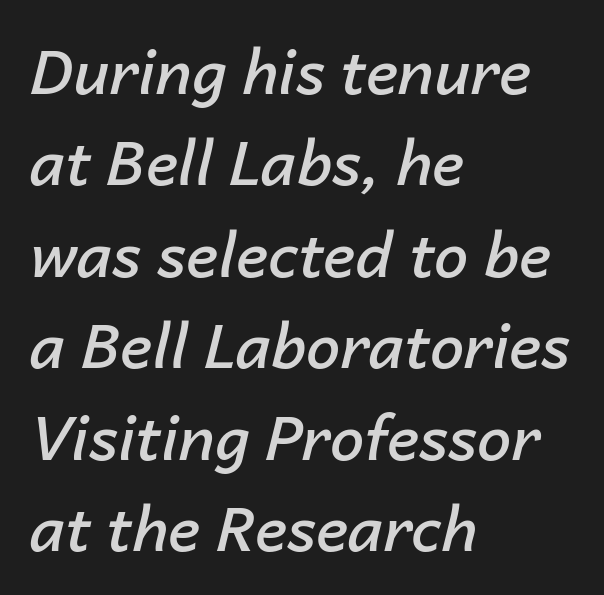
The zone under the glyphs is completely vacant. The lettering tilts uniformly, giving the passage an italic look. Looks like regular typesetting: each glyph gets only the width it needs. Horizontally, the lines are justified to the leading edge only. This is moderately heavy type, rendered in semibold. Does extra space separate the letters? No, they use regular spacing.
